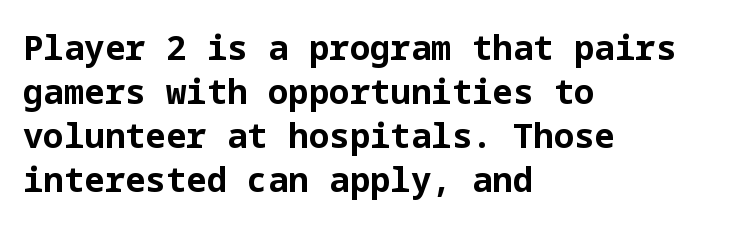
Q: Is the text bold? A: Yes.
Q: Is the text italic (slanted)? A: No, it is upright.
Q: Is the typeface a serif or a sans-serif typeface? A: Sans-serif.
Q: Is the text underlined? A: No.
Q: How is the paragraph aligned? A: Left-aligned.
Q: Is the spacing between letters normal or unusually wide? A: Normal.
Q: Is the spacing between lines tight, normal or loose? A: Normal.
Q: Width (condensed, normal, or wide)? A: Normal.
Q: Stroke contrast? A: Low.
Q: x-height? A: Medium.
